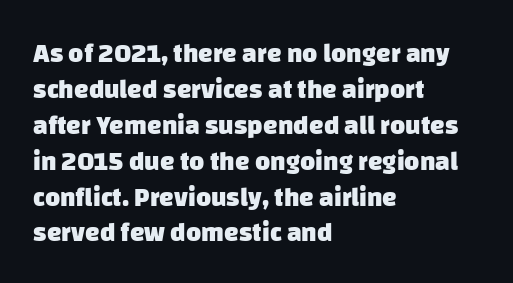
Q: Is the text bold? A: Yes.
Q: Is the text underlined? A: No.
Q: How is the paragraph aligned? A: Left-aligned.
Q: Is the spacing between letters normal or unusually wide? A: Normal.
Q: Is the spacing between lines tight, normal or loose? A: Normal.
